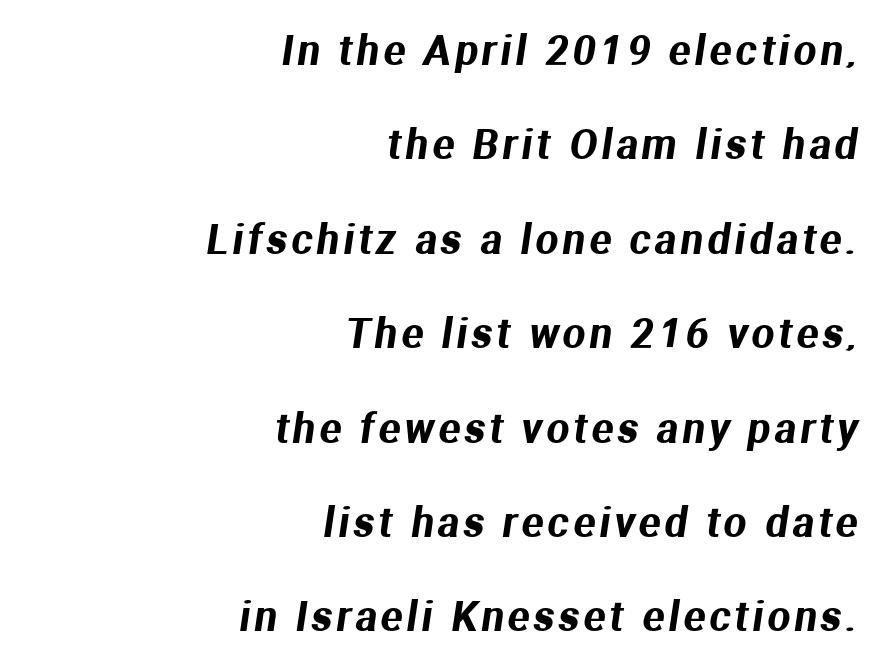
{"serif": "no", "width": "normal", "stroke_contrast": "medium", "x_height": "medium", "monospaced": "no", "underline": "no", "align": "right", "line_spacing": "loose", "line_spacing_ratio": 2.36, "glyph_px": 40}
